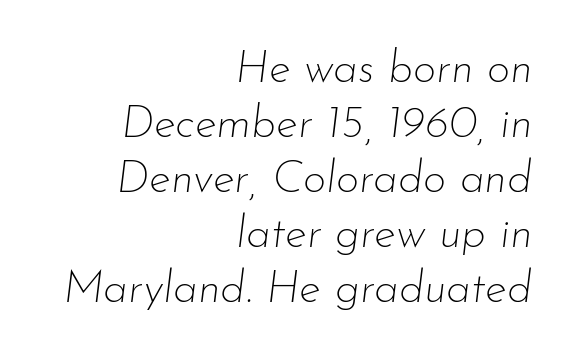
{"italic": "yes", "lean": "right", "slant_degrees": 7, "bold": "no", "weight": "thin", "width": "normal", "stroke_contrast": "low", "x_height": "small", "monospaced": "no", "underline": "no", "align": "right", "line_spacing_ratio": 1.22, "letter_spacing": "normal", "letter_spacing_em": 0.0, "glyph_px": 45}
